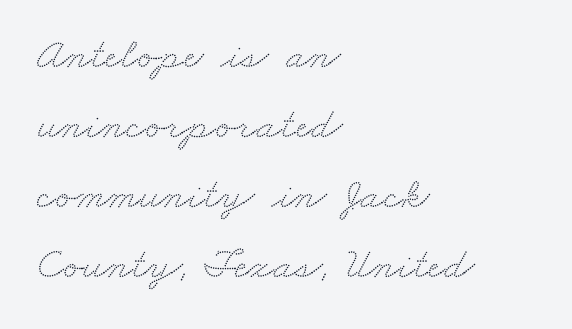
{"serif": "yes", "width": "wide", "stroke_contrast": "medium", "x_height": "small", "monospaced": "no", "underline": "no", "align": "left", "line_spacing": "normal", "line_spacing_ratio": 1.59, "letter_spacing": "normal", "letter_spacing_em": 0.0, "glyph_px": 44}
